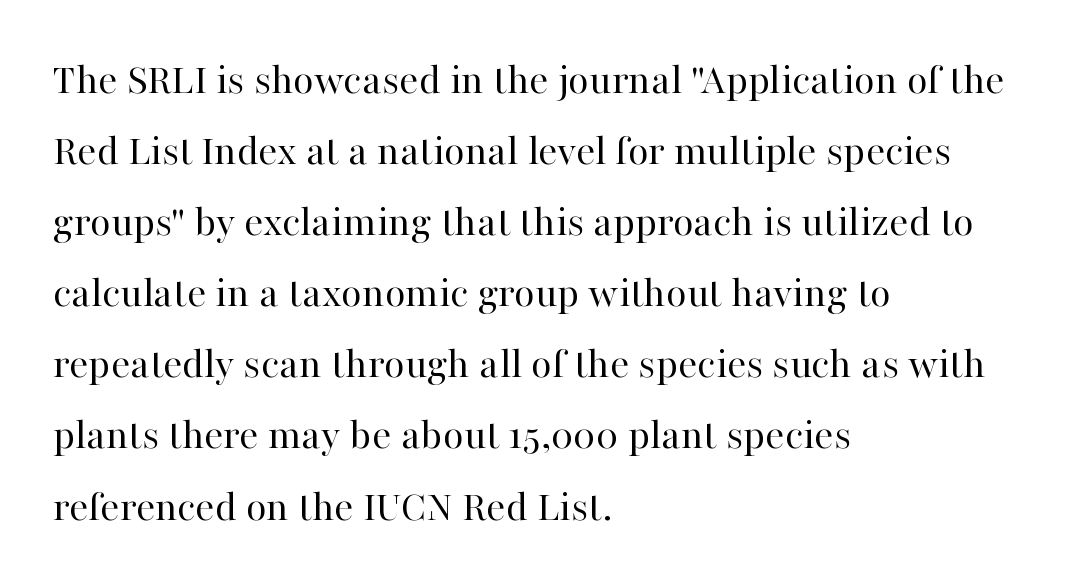
The image shows 45 px regular-weight serif type, upright; set left-aligned, normal line spacing (1.58x), normal letter spacing, not underlined; high stroke contrast and a medium x-height.
